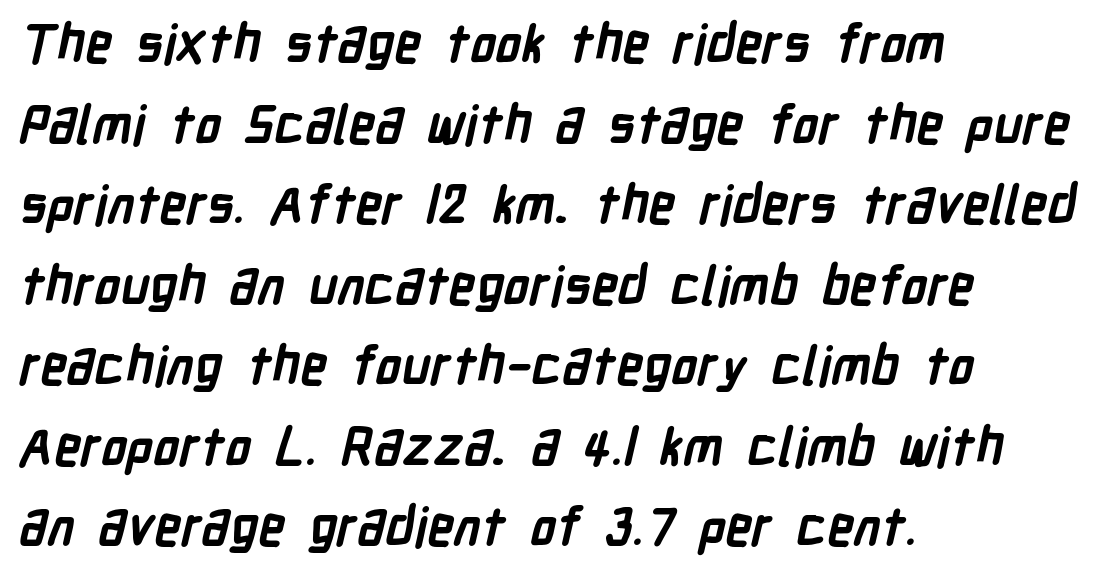
Q: Is the text bold? A: Yes.
Q: Is the typeface a serif or a sans-serif typeface? A: Sans-serif.
Q: Is the text underlined? A: No.
Q: How is the paragraph aligned? A: Left-aligned.
Q: Is the spacing between letters normal or unusually wide? A: Normal.
Q: Is the spacing between lines tight, normal or loose? A: Normal.
Q: Width (condensed, normal, or wide)? A: Condensed.
Q: Stroke contrast? A: Low.
Q: x-height? A: Medium.
Q: Monospaced? A: No.
